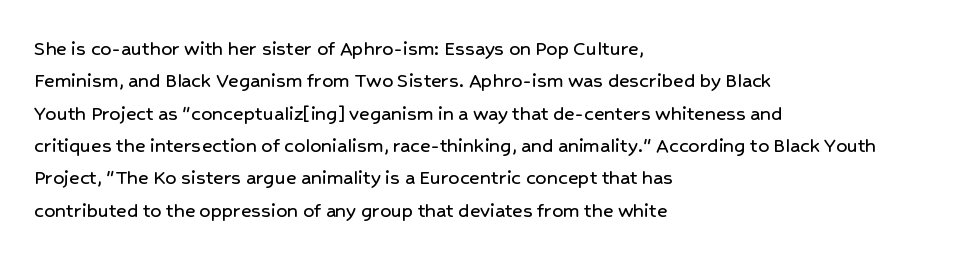
Bare-footed words on every line. The space between consecutive lines is moderate. Caption: standard tracking, unaltered. The lettering holds an erect, upright posture throughout. The text block is weighted toward the left margin, trailing off unevenly rightward.
